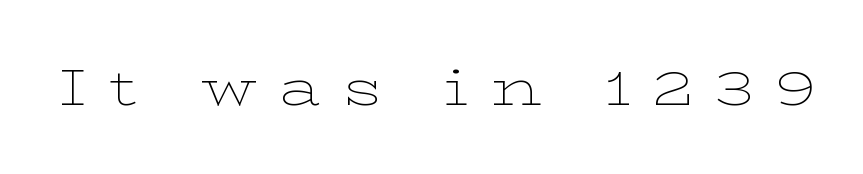
{"serif": "yes", "italic": "no", "bold": "no", "weight": "thin", "width": "wide", "stroke_contrast": "low", "x_height": "medium", "monospaced": "no", "underline": "no", "letter_spacing": "wide", "letter_spacing_em": 0.44, "glyph_px": 51}
